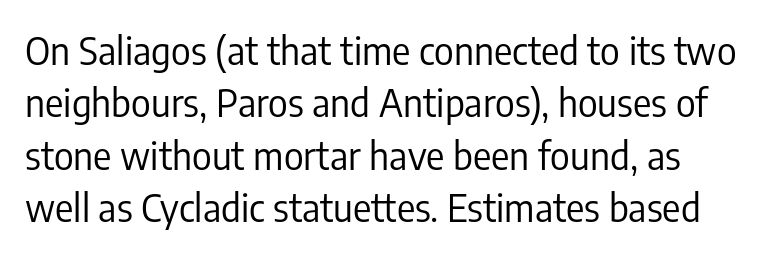
{"serif": "no", "italic": "no", "bold": "no", "weight": "regular", "width": "condensed", "stroke_contrast": "low", "x_height": "medium", "monospaced": "no", "underline": "no", "line_spacing": "normal", "line_spacing_ratio": 1.38, "letter_spacing": "normal", "letter_spacing_em": 0.0, "glyph_px": 38}
